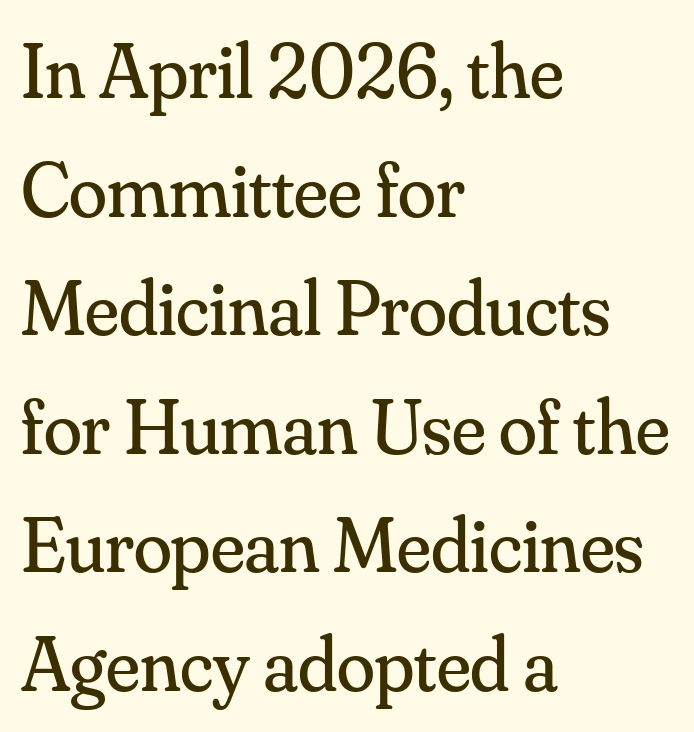
The image shows 78 px regular-weight serif type, upright; set left-aligned, normal line spacing (1.52x), normal letter spacing, not underlined; medium stroke contrast and a small x-height.
